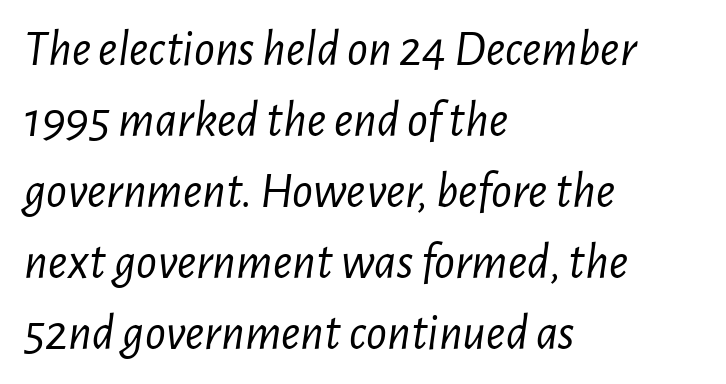
The image shows 51 px light, condensed type, italic (leaning right); set left-aligned, normal line spacing (1.39x), normal letter spacing, not underlined; low stroke contrast and a medium x-height.
